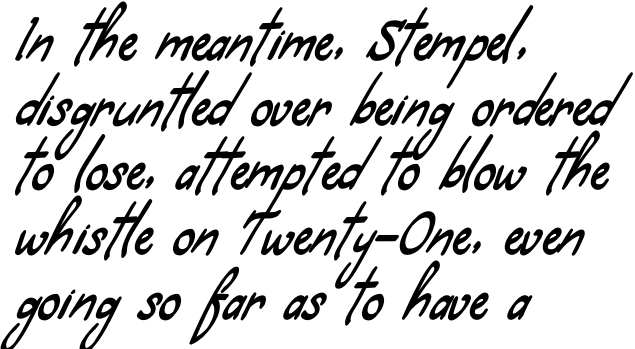
The image shows 53 px condensed sans-serif type; set left-aligned, line spacing 1.22x, normal letter spacing, not underlined; low stroke contrast and a small x-height.
